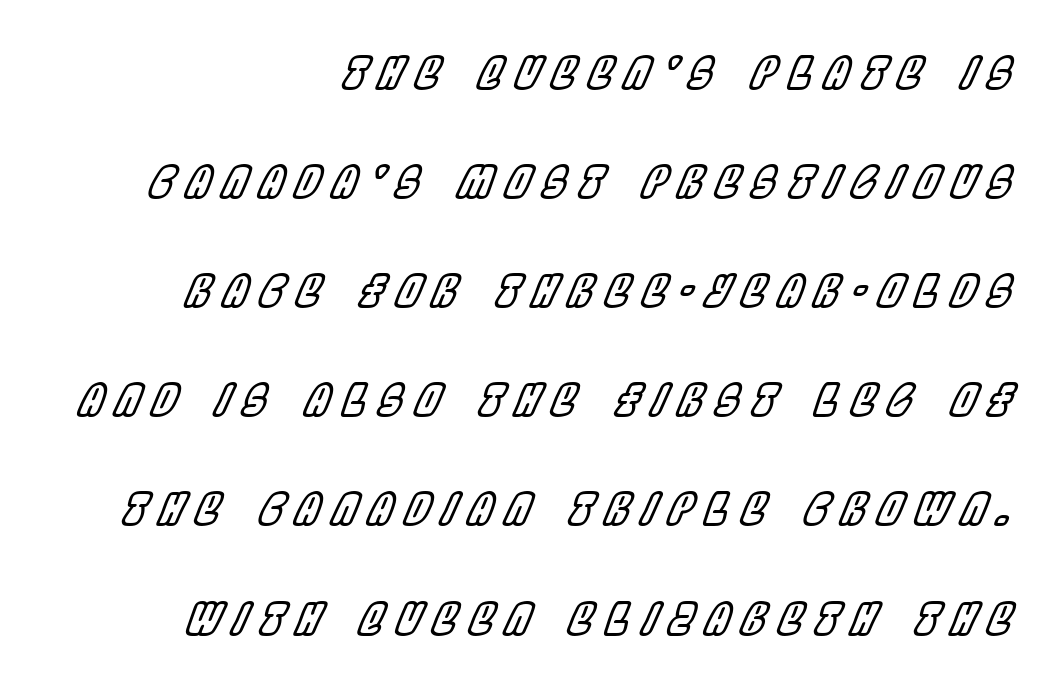
The image shows 44 px condensed type, italic (leaning right); set right-aligned, loose line spacing (2.48x), unusually wide letter spacing (+0.27 em), not underlined; a large x-height.
